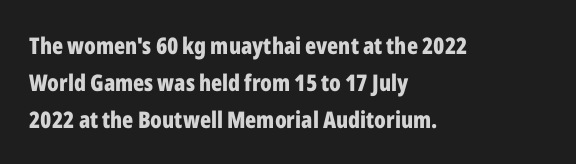
The passage shown stacks its lines at a standard gap. The rag falls on the right side of this text block. Nope, not italic — everything's standing straight. Rule under the text: the space is simply empty. The face used here is rendered with its standard letterfit.
